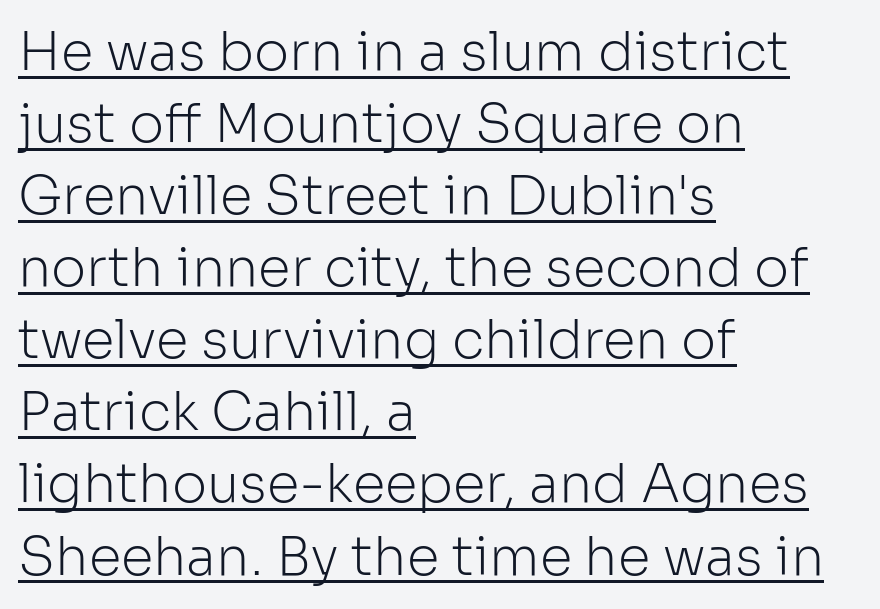
The image shows 53 px light sans-serif type, upright; set left-aligned, normal line spacing (1.36x), normal letter spacing, underlined; low stroke contrast and a medium x-height.
